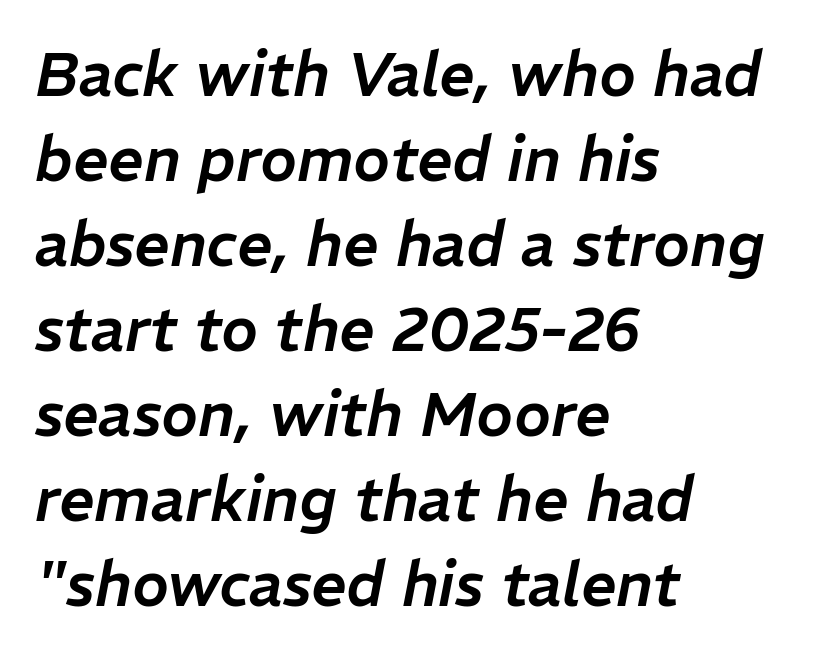
Q: Is the text italic (slanted)? A: Yes, it leans right by about 11 degrees.
Q: Is the text underlined? A: No.
Q: How is the paragraph aligned? A: Left-aligned.
Q: Is the spacing between letters normal or unusually wide? A: Normal.
Q: Is the spacing between lines tight, normal or loose? A: Normal.
Q: Width (condensed, normal, or wide)? A: Normal.
Q: Stroke contrast? A: Low.
Q: x-height? A: Medium.
Q: Monospaced? A: No.
